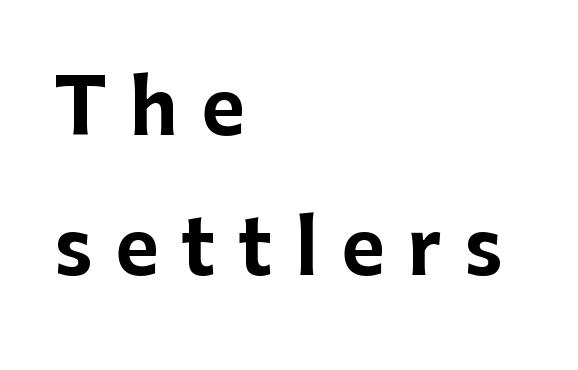
No word sits above an underline. Is the block centered? No — it sits flush against the left margin. Spacing verdict: proportional, widths tailored to each character. How are the letters spaced? Widely, with obvious added tracking. The specimen reads as upright at a glance.
